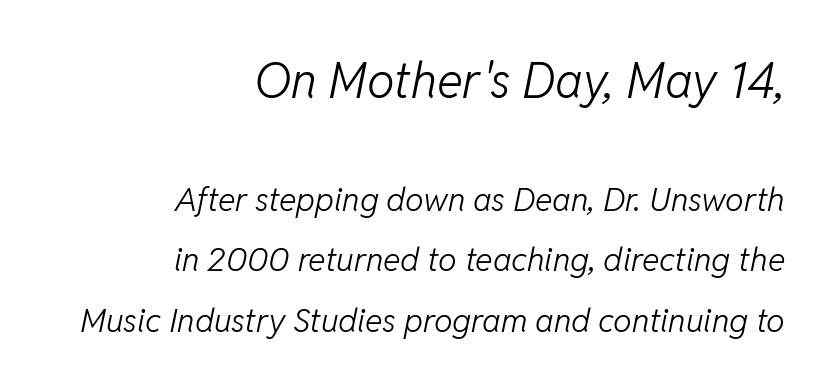
{"italic": "yes", "lean": "right", "slant_degrees": 11, "bold": "no", "weight": "light", "width": "normal", "stroke_contrast": "low", "x_height": "medium", "monospaced": "no", "underline": "no", "align": "right", "line_spacing_ratio": 1.83, "letter_spacing": "normal", "letter_spacing_em": 0.0, "larger_block": "first", "size_ratio": 1.48, "glyph_px": 49}
